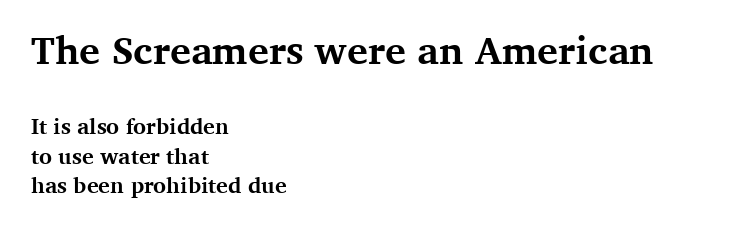
The image shows 39 px bold serif type, upright; set left-aligned, normal line spacing (1.35x), normal letter spacing, not underlined; the first (top) block is 1.77x larger; medium stroke contrast and a medium x-height.
